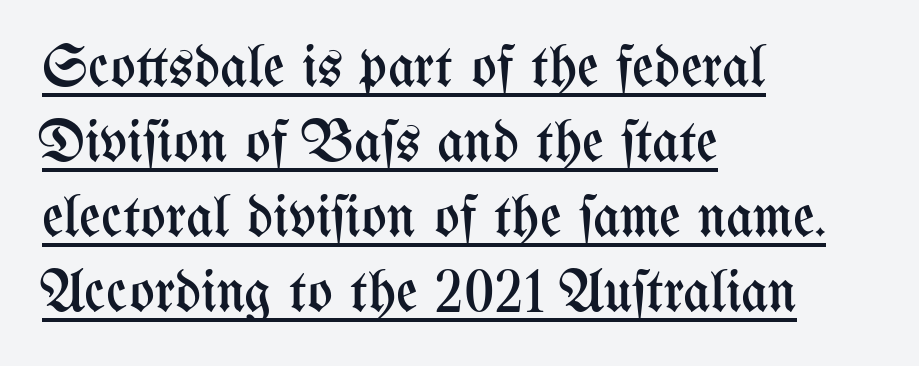
{"italic": "no", "bold": "no", "weight": "regular", "width": "condensed", "stroke_contrast": "medium", "x_height": "medium", "monospaced": "no", "underline": "yes", "align": "left", "line_spacing": "normal", "line_spacing_ratio": 1.27, "letter_spacing": "normal", "letter_spacing_em": 0.0, "glyph_px": 59}
